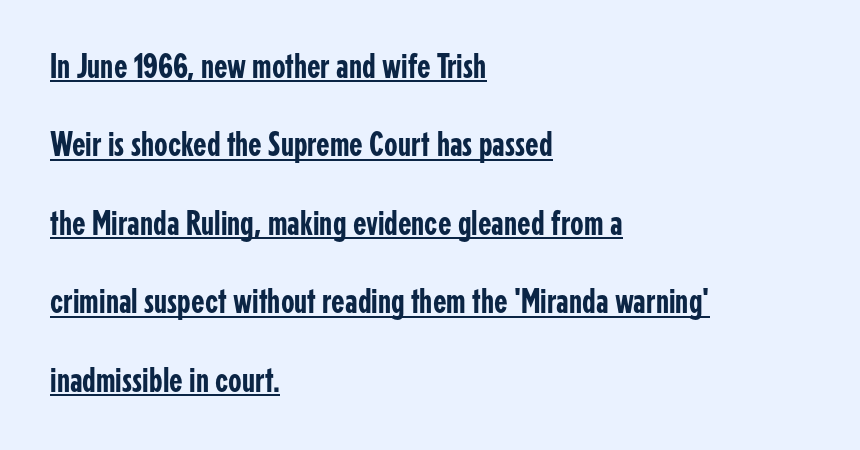
{"serif": "no", "italic": "no", "width": "condensed", "stroke_contrast": "low", "x_height": "medium", "monospaced": "no", "underline": "yes", "align": "left", "line_spacing": "loose", "line_spacing_ratio": 2.24, "letter_spacing": "normal", "letter_spacing_em": 0.0, "glyph_px": 35}
